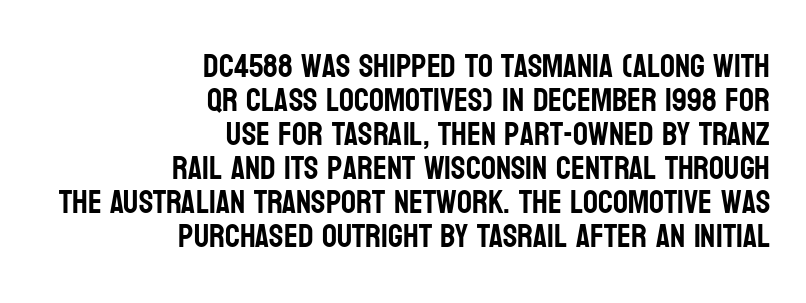
The image shows 33 px condensed sans-serif type, upright; set right-aligned, tight line spacing (1.03x), normal letter spacing, not underlined; low stroke contrast and a large x-height.
